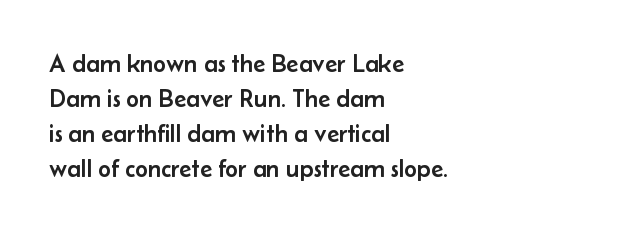
Q: Is the text italic (slanted)? A: No, it is upright.
Q: Is the text underlined? A: No.
Q: How is the paragraph aligned? A: Left-aligned.
Q: Is the spacing between letters normal or unusually wide? A: Normal.
Q: Is the spacing between lines tight, normal or loose? A: Normal.
